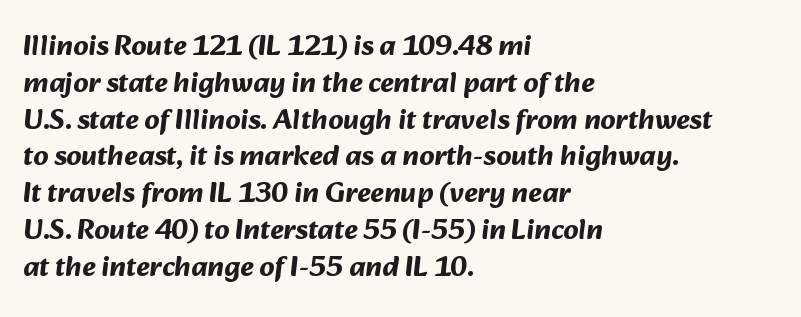
{"serif": "no", "bold": "yes", "weight": "bold", "width": "normal", "stroke_contrast": "medium", "x_height": "medium", "monospaced": "no", "underline": "no", "align": "left", "line_spacing": "normal", "line_spacing_ratio": 1.27, "letter_spacing": "normal", "letter_spacing_em": 0.0, "glyph_px": 29}
